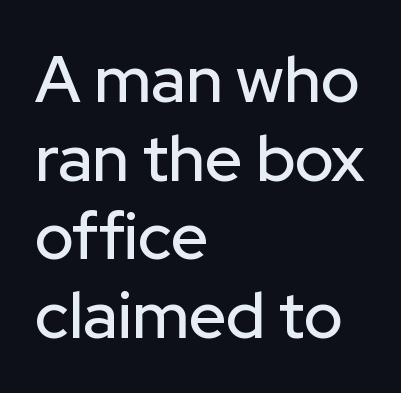
{"serif": "no", "italic": "no", "width": "normal", "stroke_contrast": "low", "x_height": "medium", "monospaced": "no", "underline": "no", "align": "left", "line_spacing_ratio": 1.21, "letter_spacing": "normal", "letter_spacing_em": 0.0, "glyph_px": 65}
